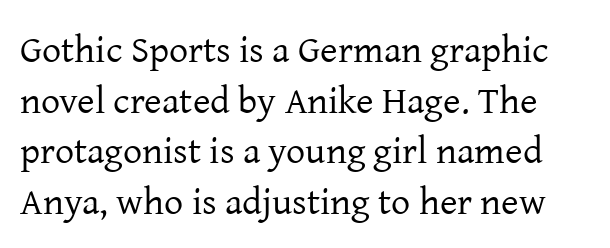
Q: Is the text bold? A: No.
Q: Is the text italic (slanted)? A: No, it is upright.
Q: Is the typeface a serif or a sans-serif typeface? A: Serif.
Q: Is the text underlined? A: No.
Q: Is the spacing between letters normal or unusually wide? A: Normal.
Q: Is the spacing between lines tight, normal or loose? A: Normal.
Q: Width (condensed, normal, or wide)? A: Normal.
Q: Stroke contrast? A: Low.
Q: x-height? A: Medium.
Q: Monospaced? A: No.
